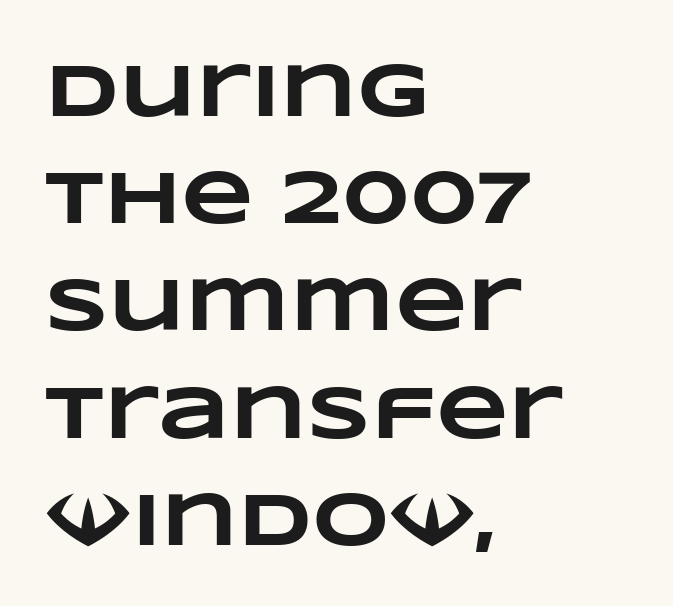
The passage shown is not underscored anywhere. The designer left line spacing at the default. The letters advance in unequal steps, a hallmark of proportional type. The passage is arranged the way most books set body copy — flush left.
